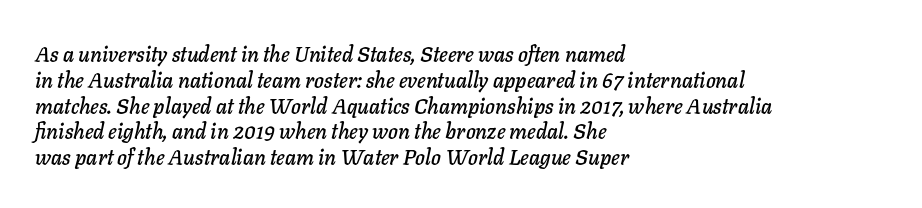
Inter-character spacing is left at the font's built-in metrics. Every row of glyphs begins at an identical x-position on the left. The space beneath each line is pristine and unruled. Is the type slanted? Yes — the strokes lean at a clear angle.
